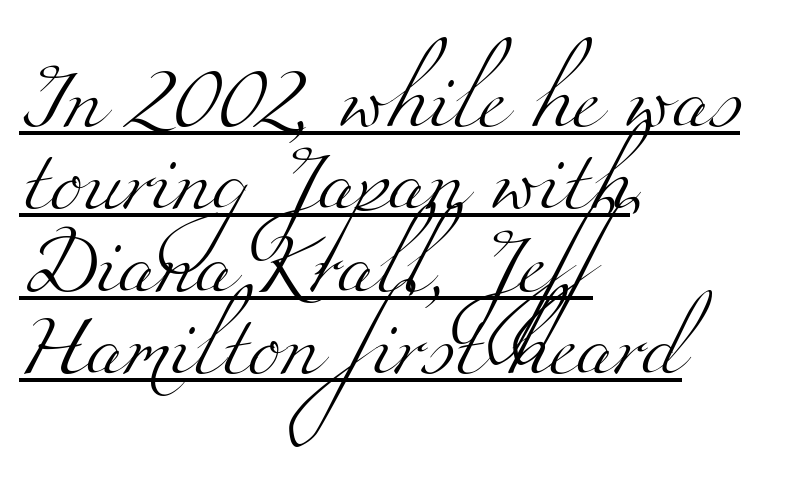
Q: Is the text bold? A: No.
Q: Is the text underlined? A: Yes.
Q: How is the paragraph aligned? A: Left-aligned.
Q: Is the spacing between letters normal or unusually wide? A: Normal.
Q: Is the spacing between lines tight, normal or loose? A: Normal.
Q: Width (condensed, normal, or wide)? A: Wide.
Q: Stroke contrast? A: Medium.
Q: x-height? A: Small.
Q: Monospaced? A: No.
